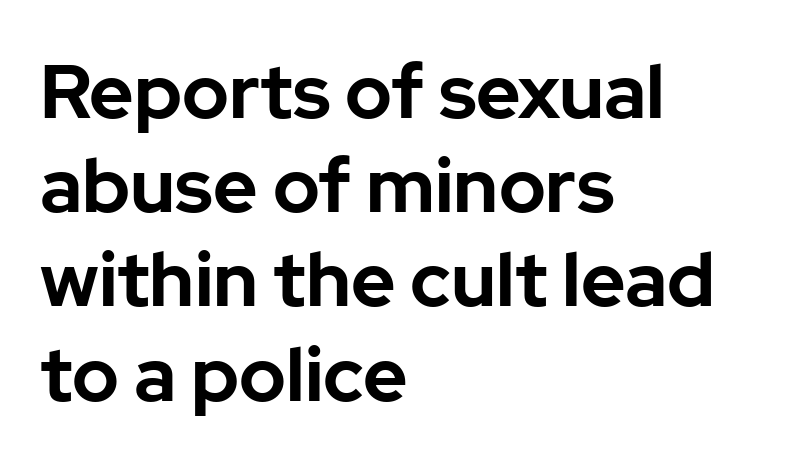
{"serif": "no", "italic": "no", "bold": "yes", "weight": "bold", "width": "normal", "stroke_contrast": "low", "x_height": "medium", "monospaced": "no", "underline": "no", "align": "left", "line_spacing_ratio": 1.24, "letter_spacing": "normal", "letter_spacing_em": 0.0, "glyph_px": 76}
